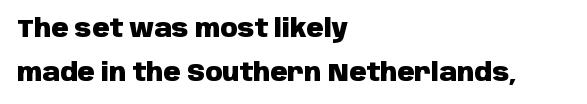
All the whitespace from short lines collects on the right. Characters remain perfectly vertical along every line. Its strokes are broad and dark, the hallmark of bold type. Standard letterfit; no display-style spreading of the glyphs. This rendering features lettering with no underline.
